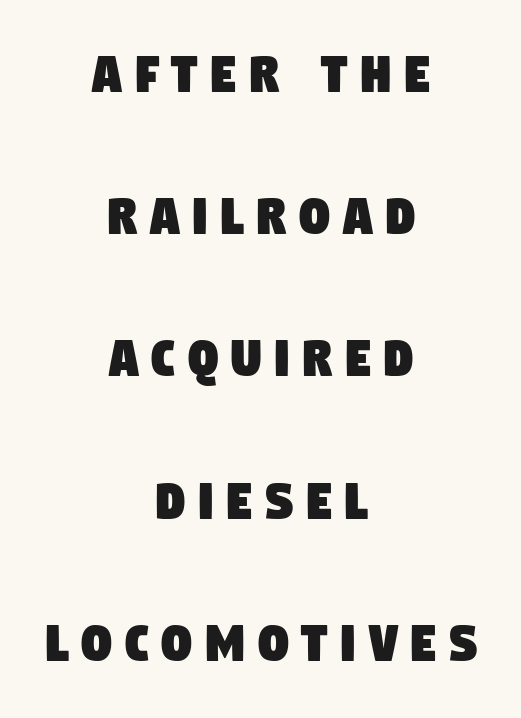
The image shows 60 px condensed sans-serif type; set centered, loose line spacing (2.37x), unusually wide letter spacing (+0.2 em), not underlined; low stroke contrast and a large x-height.
